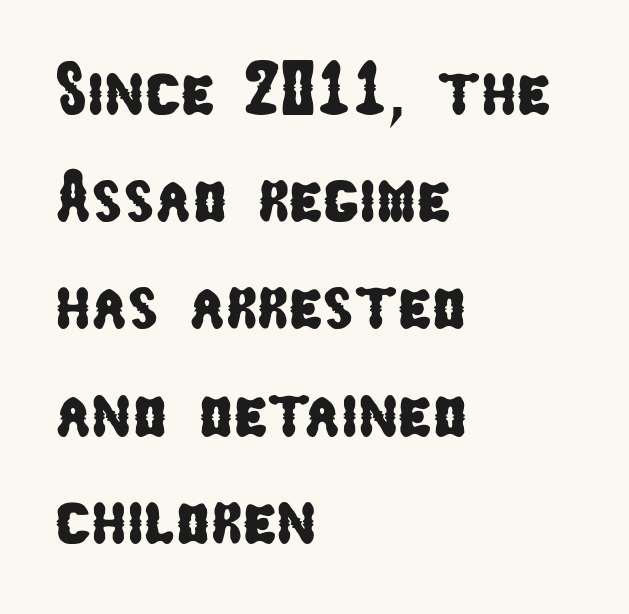
{"serif": "no", "width": "condensed", "stroke_contrast": "low", "x_height": "medium", "monospaced": "no", "underline": "no", "align": "left", "line_spacing": "normal", "line_spacing_ratio": 1.43, "letter_spacing": "normal", "letter_spacing_em": 0.0, "glyph_px": 75}
